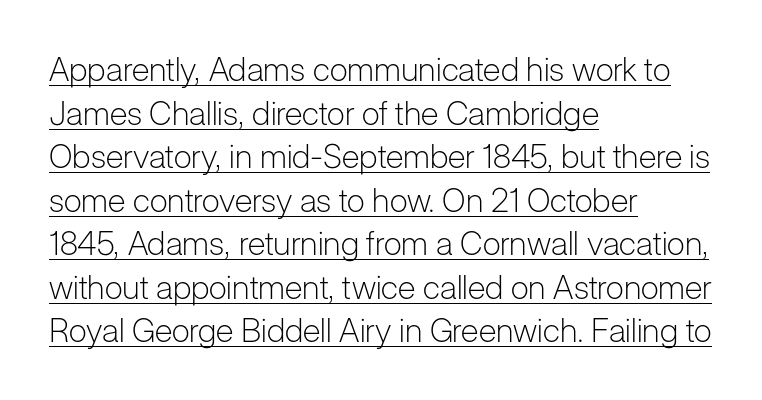
Q: Is the text bold? A: No.
Q: Is the text italic (slanted)? A: No, it is upright.
Q: Is the typeface a serif or a sans-serif typeface? A: Sans-serif.
Q: Is the text underlined? A: Yes.
Q: How is the paragraph aligned? A: Left-aligned.
Q: Is the spacing between letters normal or unusually wide? A: Normal.
Q: Is the spacing between lines tight, normal or loose? A: Normal.
Q: Width (condensed, normal, or wide)? A: Normal.
Q: Stroke contrast? A: Low.
Q: x-height? A: Medium.
Q: Monospaced? A: No.
